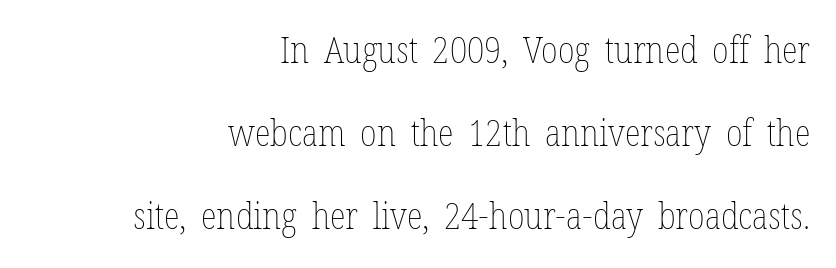
{"italic": "no", "bold": "no", "weight": "thin", "width": "condensed", "stroke_contrast": "low", "x_height": "medium", "monospaced": "no", "underline": "no", "align": "right", "line_spacing": "loose", "line_spacing_ratio": 2.25, "letter_spacing": "normal", "letter_spacing_em": 0.0, "glyph_px": 37}
